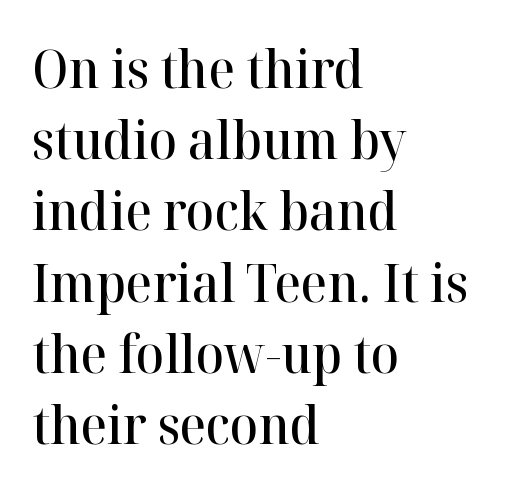
Q: Is the text bold? A: Semi-bold.
Q: Is the text italic (slanted)? A: No, it is upright.
Q: Is the typeface a serif or a sans-serif typeface? A: Serif.
Q: Is the text underlined? A: No.
Q: How is the paragraph aligned? A: Left-aligned.
Q: Is the spacing between letters normal or unusually wide? A: Normal.
Q: Is the spacing between lines tight, normal or loose? A: Normal.
Q: Width (condensed, normal, or wide)? A: Normal.
Q: Stroke contrast? A: High.
Q: x-height? A: Medium.
Q: Monospaced? A: No.
